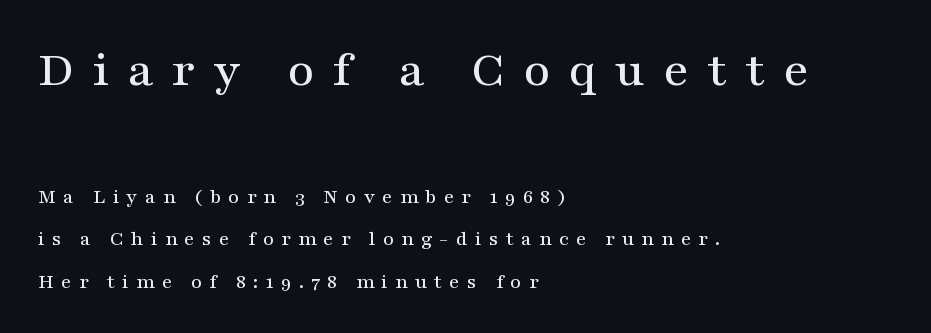
You get the large type first, then a drop to smaller type. You could not count columns in this text — the font is proportionally spaced. This is the regular roman posture of the typeface. Letter spacing: wide.
